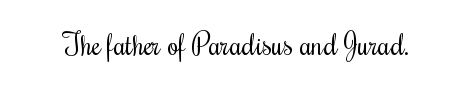
Q: Is the text bold? A: No.
Q: Is the text italic (slanted)? A: Yes.
Q: Is the typeface a serif or a sans-serif typeface? A: Serif.
Q: Is the text underlined? A: No.
Q: Is the spacing between letters normal or unusually wide? A: Normal.
Q: Width (condensed, normal, or wide)? A: Condensed.
Q: Stroke contrast? A: Medium.
Q: x-height? A: Small.
Q: Monospaced? A: No.
